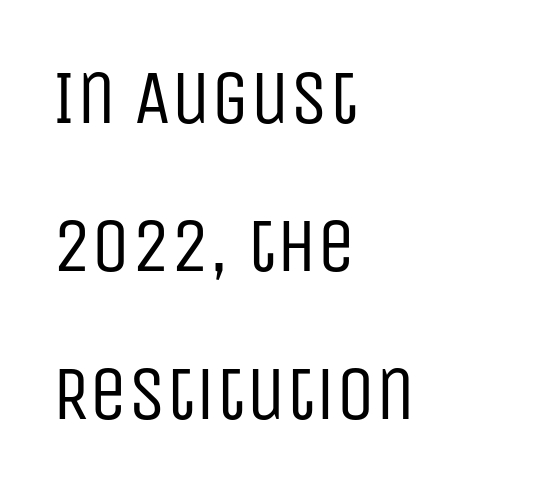
Q: Is the text bold? A: No.
Q: Is the text italic (slanted)? A: No, it is upright.
Q: Is the typeface a serif or a sans-serif typeface? A: Sans-serif.
Q: Is the text underlined? A: No.
Q: How is the paragraph aligned? A: Left-aligned.
Q: Is the spacing between letters normal or unusually wide? A: Normal.
Q: Is the spacing between lines tight, normal or loose? A: Loose.
Q: Width (condensed, normal, or wide)? A: Condensed.
Q: Stroke contrast? A: Low.
Q: x-height? A: Large.
Q: Monospaced? A: No.
